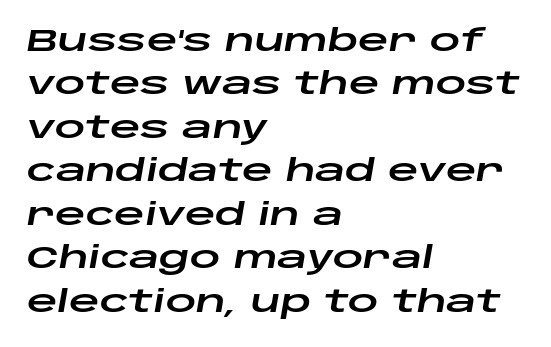
{"italic": "yes", "lean": "right", "slant_degrees": 10, "width": "wide", "stroke_contrast": "low", "x_height": "large", "monospaced": "no", "underline": "no", "align": "left", "line_spacing": "normal", "line_spacing_ratio": 1.45, "letter_spacing": "normal", "letter_spacing_em": 0.0, "glyph_px": 30}
